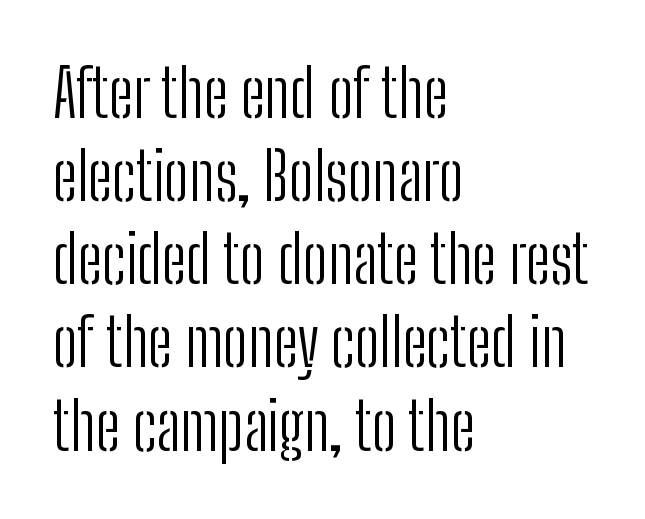
Q: Is the text bold? A: No.
Q: Is the text italic (slanted)? A: No, it is upright.
Q: Is the typeface a serif or a sans-serif typeface? A: Sans-serif.
Q: Is the text underlined? A: No.
Q: How is the paragraph aligned? A: Left-aligned.
Q: Is the spacing between letters normal or unusually wide? A: Normal.
Q: Is the spacing between lines tight, normal or loose? A: Normal.
Q: Width (condensed, normal, or wide)? A: Condensed.
Q: Stroke contrast? A: Low.
Q: x-height? A: Medium.
Q: Monospaced? A: No.
